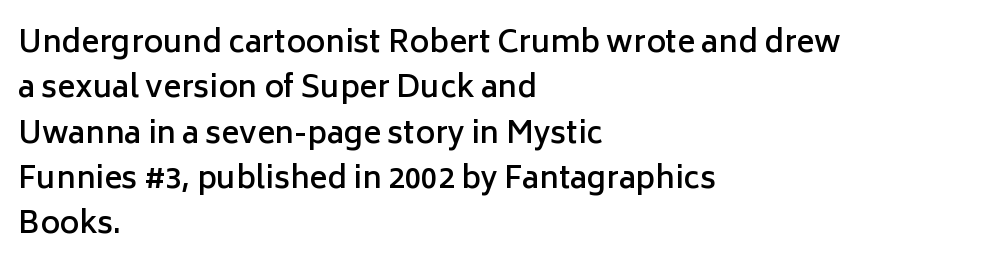
The passage is arranged the way most books set body copy — flush left. Check under the words: just untouched page. The letters stand upright; this is a roman face. How are the letters spaced? Ordinarily, with no added tracking.
